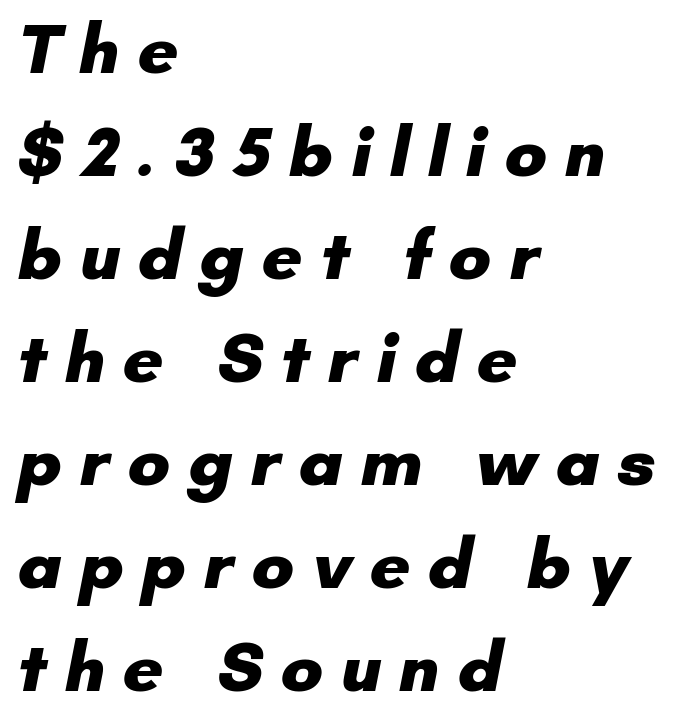
{"serif": "no", "bold": "yes", "weight": "heavy", "width": "normal", "stroke_contrast": "low", "x_height": "small", "monospaced": "no", "underline": "no", "align": "left", "line_spacing": "normal", "line_spacing_ratio": 1.45, "letter_spacing": "wide", "letter_spacing_em": 0.24, "glyph_px": 71}
